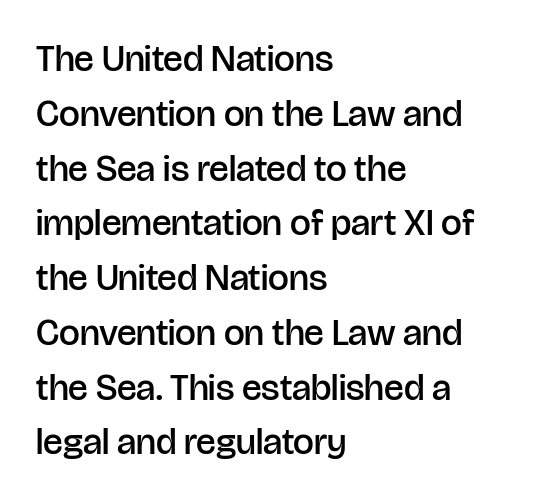
The image shows 37 px semibold sans-serif type, upright; set left-aligned, normal line spacing (1.48x), normal letter spacing, not underlined; low stroke contrast and a large x-height.
